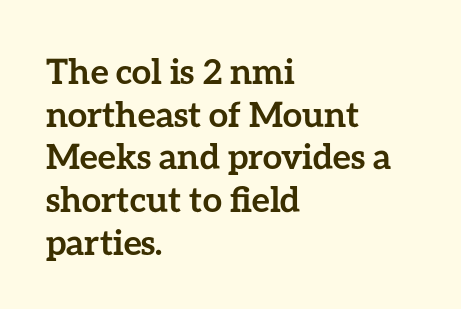
Q: Is the text bold? A: Yes.
Q: Is the text italic (slanted)? A: No, it is upright.
Q: Is the text underlined? A: No.
Q: How is the paragraph aligned? A: Left-aligned.
Q: Is the spacing between letters normal or unusually wide? A: Normal.
Q: Width (condensed, normal, or wide)? A: Normal.
Q: Stroke contrast? A: Low.
Q: x-height? A: Medium.
Q: Monospaced? A: No.
